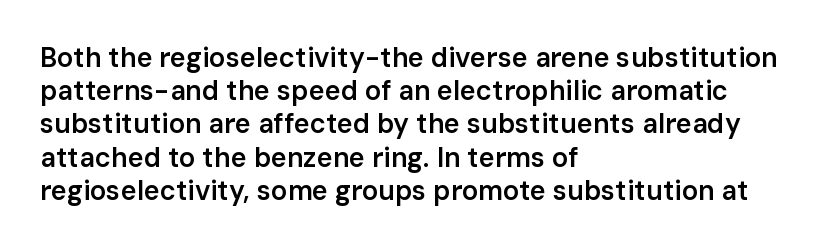
{"italic": "no", "bold": "semi", "underline": "no", "align": "left", "line_spacing_ratio": 1.23, "letter_spacing": "normal", "letter_spacing_em": 0.0, "glyph_px": 27}
